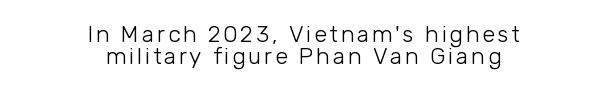
Q: Is the text bold? A: No.
Q: Is the text italic (slanted)? A: No, it is upright.
Q: Is the text underlined? A: No.
Q: How is the paragraph aligned? A: Centered.
Q: Is the spacing between lines tight, normal or loose? A: Tight.
